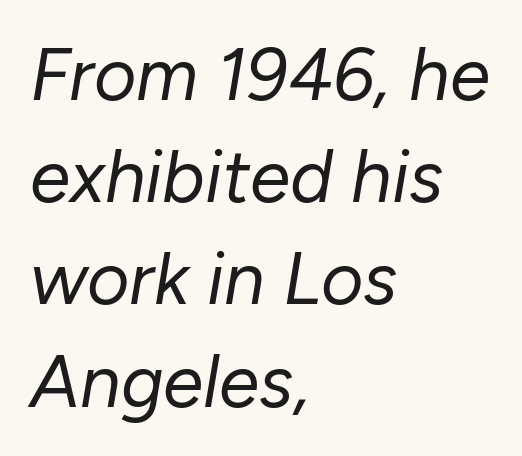
The image shows 73 px regular-weight type, italic (leaning right); set left-aligned, normal line spacing (1.4x), normal letter spacing, not underlined; low stroke contrast and a medium x-height.
